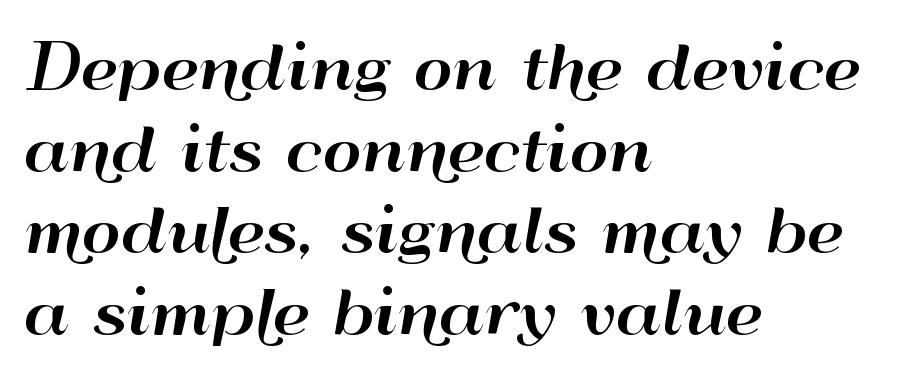
Q: Is the text italic (slanted)? A: Yes.
Q: Is the typeface a serif or a sans-serif typeface? A: Sans-serif.
Q: Is the text underlined? A: No.
Q: How is the paragraph aligned? A: Left-aligned.
Q: Is the spacing between letters normal or unusually wide? A: Normal.
Q: Is the spacing between lines tight, normal or loose? A: Normal.
Q: Width (condensed, normal, or wide)? A: Wide.
Q: Stroke contrast? A: High.
Q: x-height? A: Small.
Q: Monospaced? A: No.
